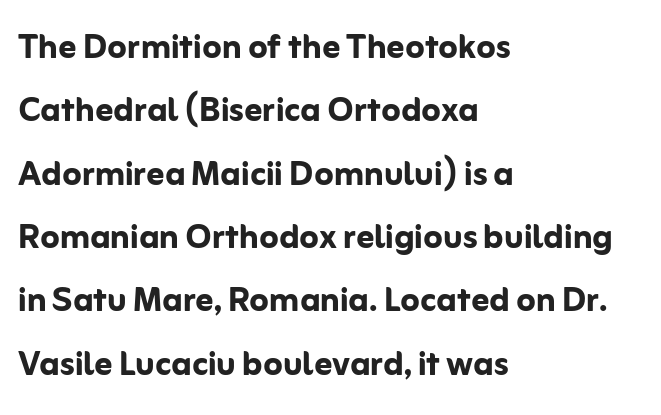
You could call the tracking neutral — neither tight nor loose. To sum up the face: it is a sans, with no serifs. Leading: standard. A typesetter would call this proportional, since set widths differ per character. Is there any slant? The stems are plumb.
